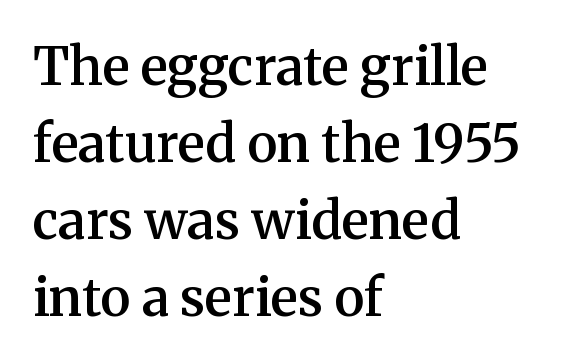
The image shows 52 px semibold serif type, upright; set left-aligned, normal line spacing (1.48x), normal letter spacing, not underlined; medium stroke contrast and a medium x-height.
